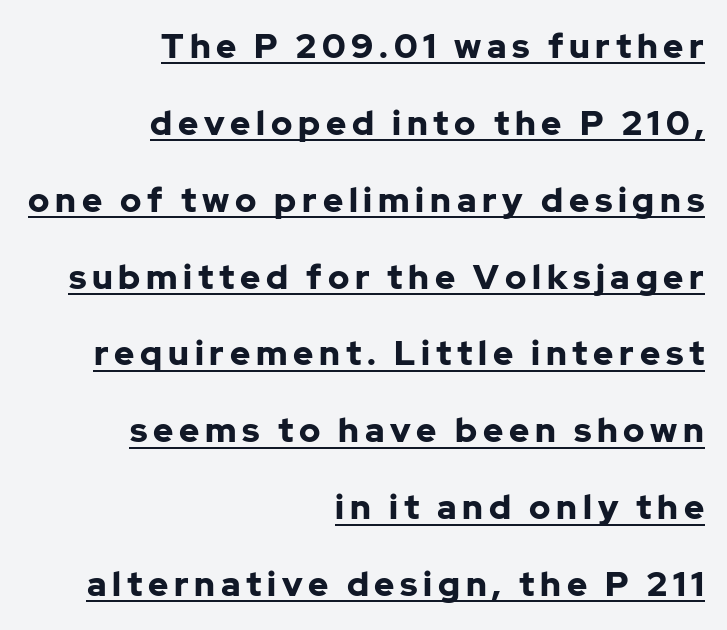
Q: Is the text bold? A: Yes.
Q: Is the text italic (slanted)? A: No, it is upright.
Q: Is the typeface a serif or a sans-serif typeface? A: Sans-serif.
Q: Is the text underlined? A: Yes.
Q: How is the paragraph aligned? A: Right-aligned.
Q: Is the spacing between lines tight, normal or loose? A: Loose.
Q: Width (condensed, normal, or wide)? A: Normal.
Q: Stroke contrast? A: Low.
Q: x-height? A: Medium.
Q: Monospaced? A: No.
